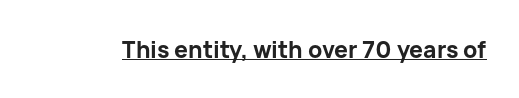
Heavy, bold letterforms. A rule runs beneath these lines of type. The type is set solid horizontally, with unmodified tracking. The lettering stays uniformly vertical, giving the passage a roman look.
